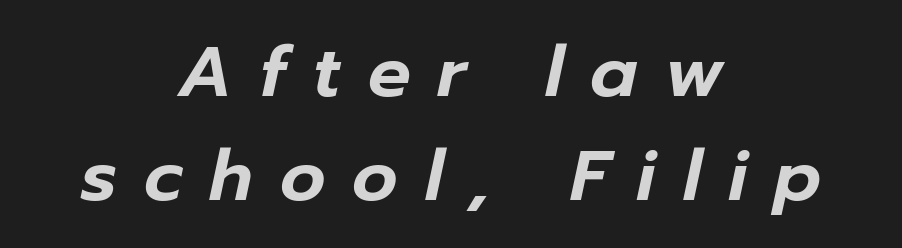
{"italic": "yes", "lean": "right", "slant_degrees": 12, "width": "normal", "stroke_contrast": "low", "x_height": "medium", "monospaced": "no", "underline": "no", "align": "center", "line_spacing": "normal", "line_spacing_ratio": 1.46, "letter_spacing": "wide", "letter_spacing_em": 0.38, "glyph_px": 71}
